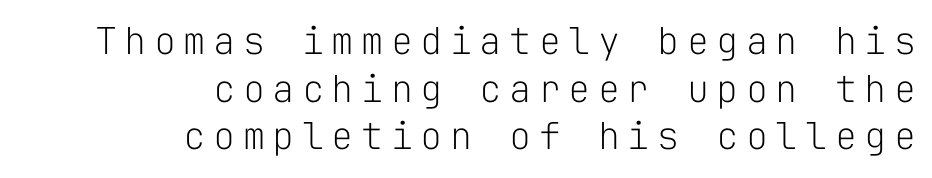
Q: Is the text bold? A: No.
Q: Is the text italic (slanted)? A: No, it is upright.
Q: Is the typeface a serif or a sans-serif typeface? A: Sans-serif.
Q: Is the text underlined? A: No.
Q: How is the paragraph aligned? A: Right-aligned.
Q: Is the spacing between letters normal or unusually wide? A: Unusually wide.
Q: Is the spacing between lines tight, normal or loose? A: Normal.
Q: Width (condensed, normal, or wide)? A: Normal.
Q: Stroke contrast? A: Low.
Q: x-height? A: Medium.
Q: Monospaced? A: Yes.
